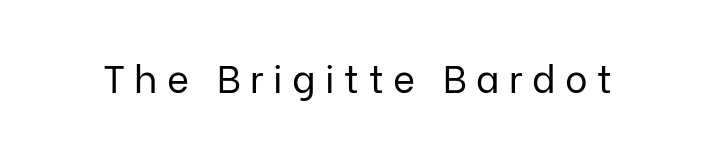
The image shows 38 px regular-weight sans-serif type, upright; set unusually wide letter spacing (+0.25 em), not underlined; low stroke contrast and a medium x-height.
